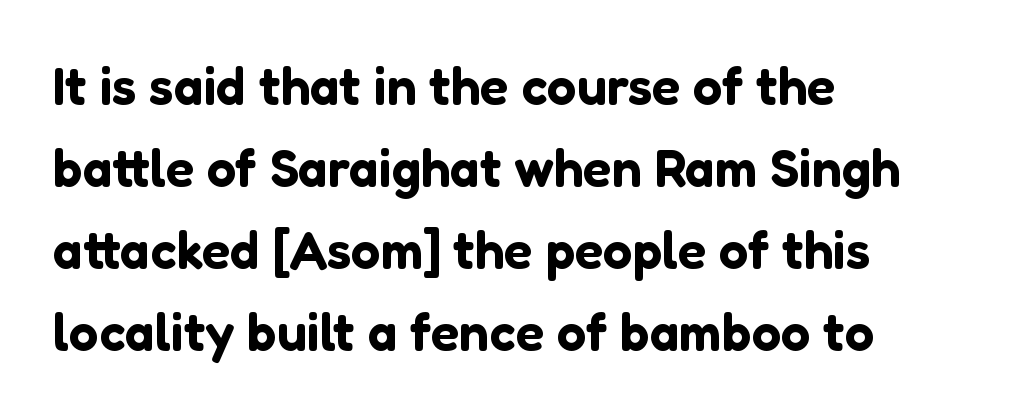
Q: Is the text italic (slanted)? A: No, it is upright.
Q: Is the typeface a serif or a sans-serif typeface? A: Sans-serif.
Q: Is the text underlined? A: No.
Q: How is the paragraph aligned? A: Left-aligned.
Q: Is the spacing between letters normal or unusually wide? A: Normal.
Q: Is the spacing between lines tight, normal or loose? A: Normal.
Q: Width (condensed, normal, or wide)? A: Normal.
Q: Stroke contrast? A: Low.
Q: x-height? A: Medium.
Q: Monospaced? A: No.
